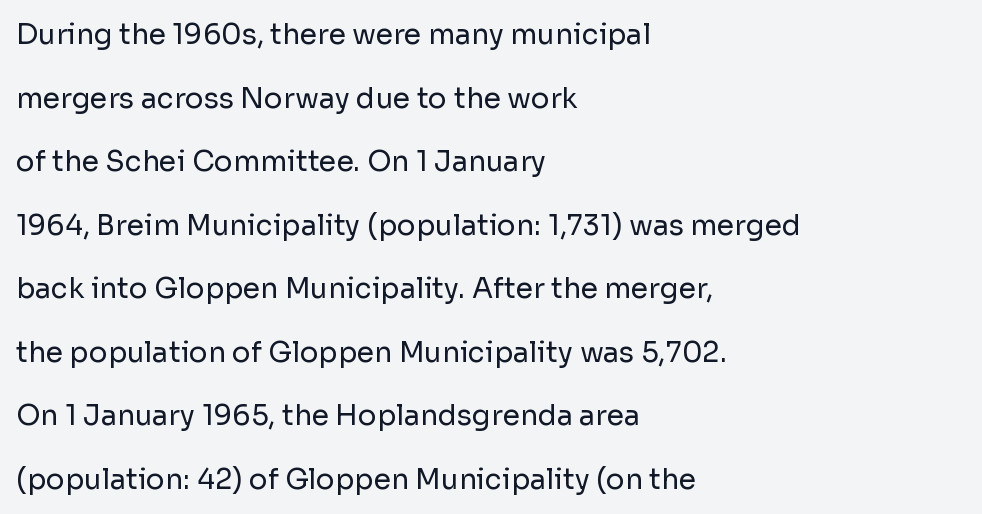
Q: Is the text bold? A: No.
Q: Is the text italic (slanted)? A: No, it is upright.
Q: Is the typeface a serif or a sans-serif typeface? A: Sans-serif.
Q: Is the text underlined? A: No.
Q: How is the paragraph aligned? A: Left-aligned.
Q: Is the spacing between letters normal or unusually wide? A: Normal.
Q: Is the spacing between lines tight, normal or loose? A: Loose.
Q: Width (condensed, normal, or wide)? A: Normal.
Q: Stroke contrast? A: Low.
Q: x-height? A: Medium.
Q: Monospaced? A: No.
